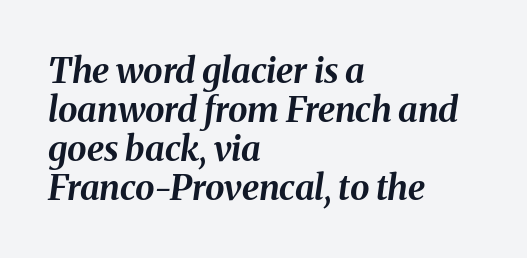
{"italic": "yes", "lean": "right", "slant_degrees": 8, "bold": "yes", "weight": "bold", "width": "normal", "stroke_contrast": "medium", "x_height": "medium", "monospaced": "no", "underline": "no", "align": "left", "line_spacing": "tight", "line_spacing_ratio": 1.11, "letter_spacing": "normal", "letter_spacing_em": 0.0, "glyph_px": 35}
